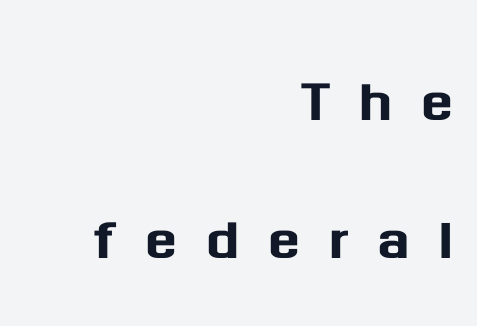
Underlining? Definitely not there. Designer's note — italics off, roman on. The rendering shows plain stroke endings on the letterforms — a sans-serif design. Think of a printed novel: that variable character pitch is what you see here. Compared with typical body copy, the letter spacing here is much looser.
